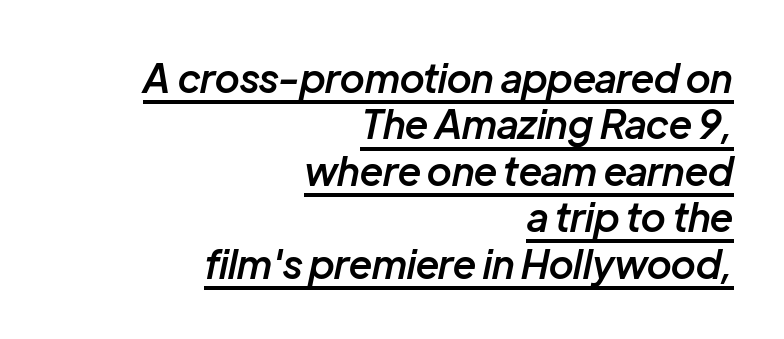
The image shows 39 px semibold type, italic (leaning right); set right-aligned, line spacing 1.19x, normal letter spacing, underlined; low stroke contrast and a medium x-height.
